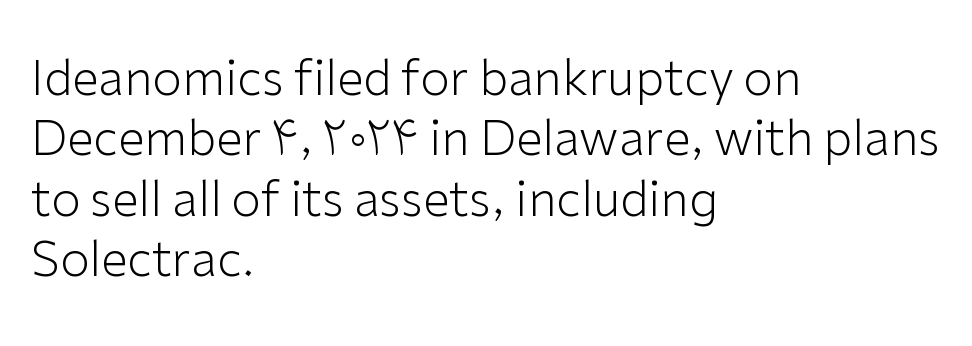
Each letter's strokes conclude bluntly, with no projecting serifs. Does extra space separate the letters? No, they use regular spacing. Bare-footed words on every line. Looks like regular typesetting: each glyph gets only the width it needs. All the whitespace from short lines collects on the right.
